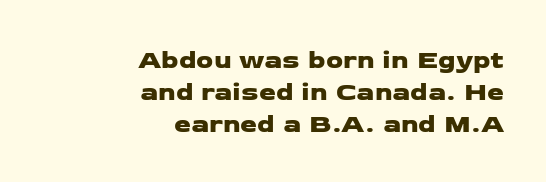
The image shows 27 px text type; set right-aligned, line spacing 1.19x, normal letter spacing, not underlined.
